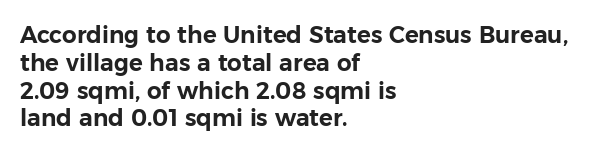
{"italic": "no", "underline": "no", "align": "left", "line_spacing_ratio": 1.21, "letter_spacing": "normal", "letter_spacing_em": 0.0, "glyph_px": 23}
